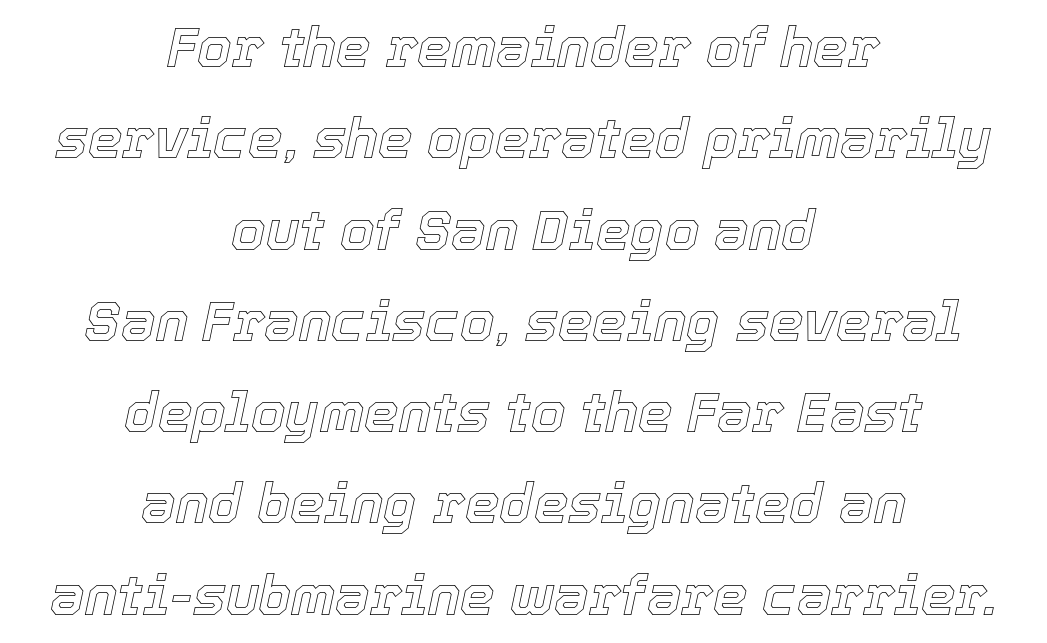
The image shows 55 px text type, italic (leaning right); set centered, normal line spacing (1.66x), normal letter spacing, not underlined; a medium x-height.
